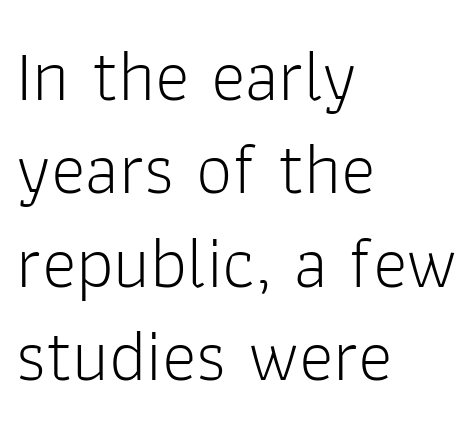
These lines are set flush left with a ragged right edge. What kind of face is this? One without serifs — a sans. Bold? No — there's no thickening of the strokes. This sample uses plain, unmodified letter spacing. How would I describe the line gaps? Plain and ordinary.
